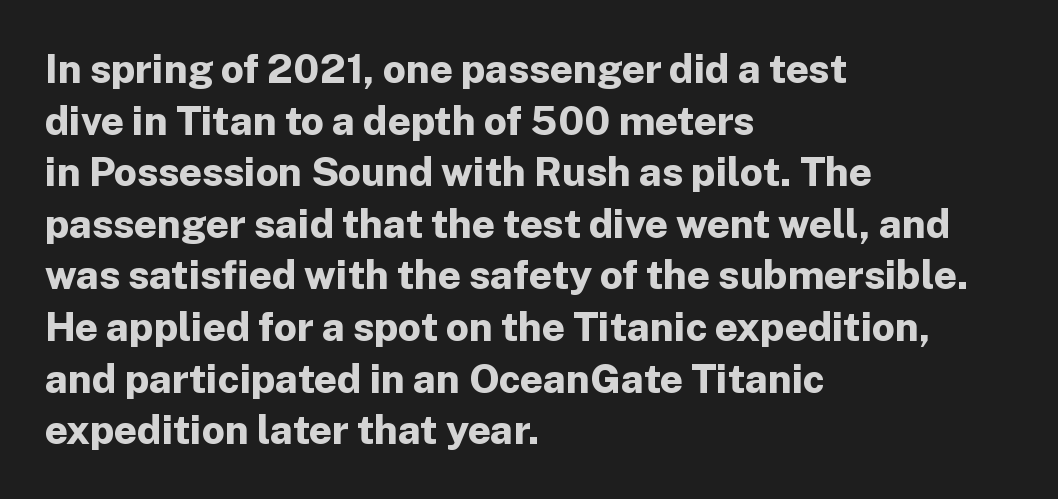
The image shows 40 px bold sans-serif type, upright; set left-aligned, normal line spacing (1.29x), normal letter spacing, not underlined; low stroke contrast and a medium x-height.
